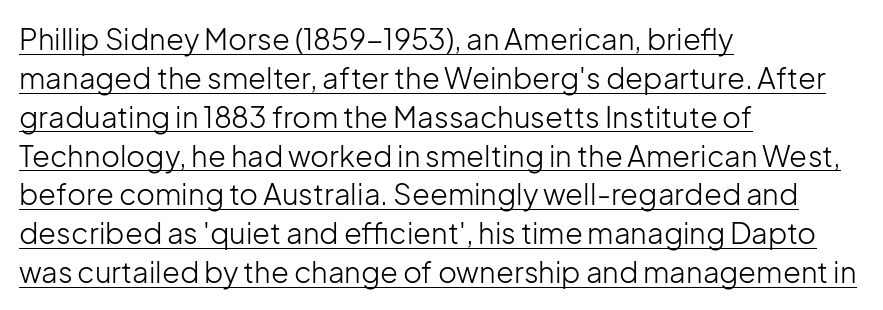
{"serif": "no", "italic": "no", "bold": "no", "weight": "light", "width": "normal", "stroke_contrast": "low", "x_height": "medium", "monospaced": "no", "underline": "yes", "align": "left", "line_spacing": "normal", "line_spacing_ratio": 1.34, "letter_spacing": "normal", "letter_spacing_em": 0.0, "glyph_px": 29}
